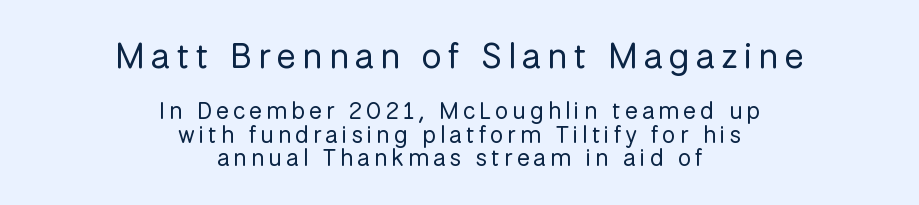
Regarding serifs, this sample does without them. Tightly led — the rows are bunched. The weight would be labelled regular, book, light, or lighter still. Leftover space on each line is divided equally before and after the words. Quick note: not italic, upright.
